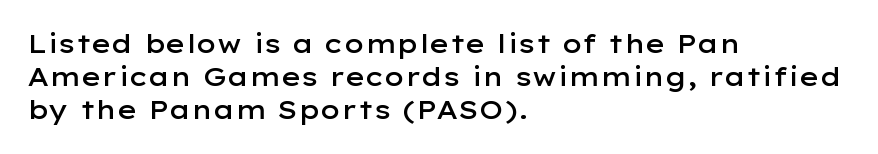
The space beneath each line is pristine and unruled. Notice how the stems are strictly vertical — no italics here. Weight: semibold (demi). Is the letter spacing exaggerated? No — it looks like the ordinary default. The line-height multiplier appears to be the usual default. Short and long lines alike share a common starting point at left.
